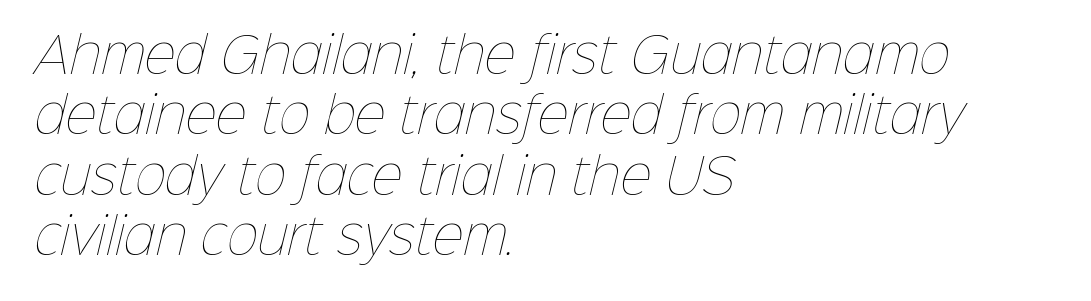
Q: Is the text bold? A: No.
Q: Is the text underlined? A: No.
Q: How is the paragraph aligned? A: Left-aligned.
Q: Is the spacing between letters normal or unusually wide? A: Normal.
Q: Is the spacing between lines tight, normal or loose? A: Normal.
Q: Width (condensed, normal, or wide)? A: Normal.
Q: Stroke contrast? A: Low.
Q: x-height? A: Medium.
Q: Monospaced? A: No.
